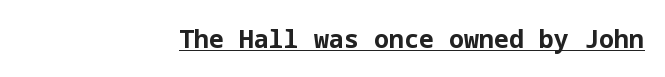
Q: Is the text bold? A: Yes.
Q: Is the text italic (slanted)? A: No, it is upright.
Q: Is the text underlined? A: Yes.
Q: How is the paragraph aligned? A: Right-aligned.
Q: Is the spacing between letters normal or unusually wide? A: Normal.
